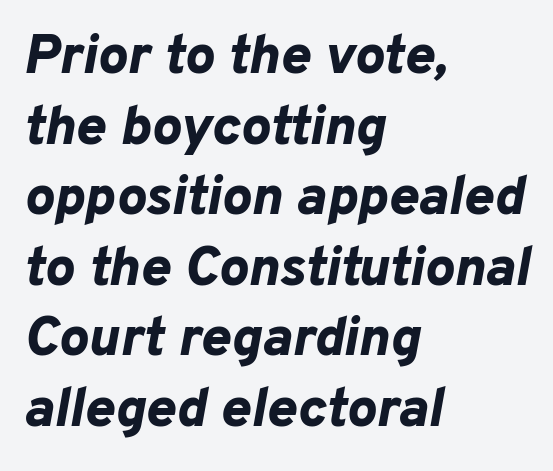
{"italic": "yes", "lean": "right", "slant_degrees": 10, "bold": "yes", "weight": "bold", "width": "normal", "stroke_contrast": "low", "x_height": "medium", "monospaced": "no", "underline": "no", "align": "left", "line_spacing": "normal", "line_spacing_ratio": 1.26, "letter_spacing": "normal", "letter_spacing_em": 0.0, "glyph_px": 56}
